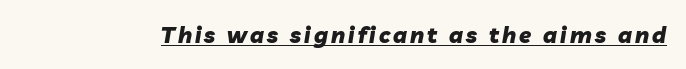
{"italic": "yes", "lean": "right", "slant_degrees": 10, "bold": "yes", "underline": "yes", "glyph_px": 22}
